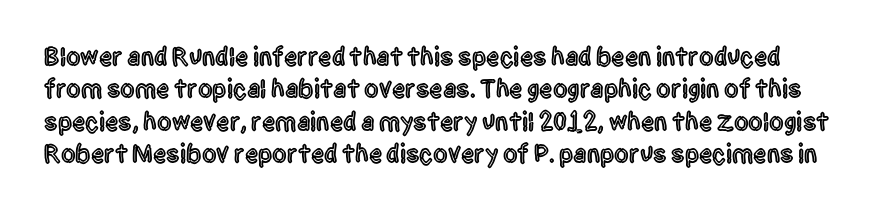
{"italic": "no", "underline": "no", "line_spacing": "normal", "line_spacing_ratio": 1.25, "letter_spacing": "normal", "letter_spacing_em": 0.0, "glyph_px": 26}
